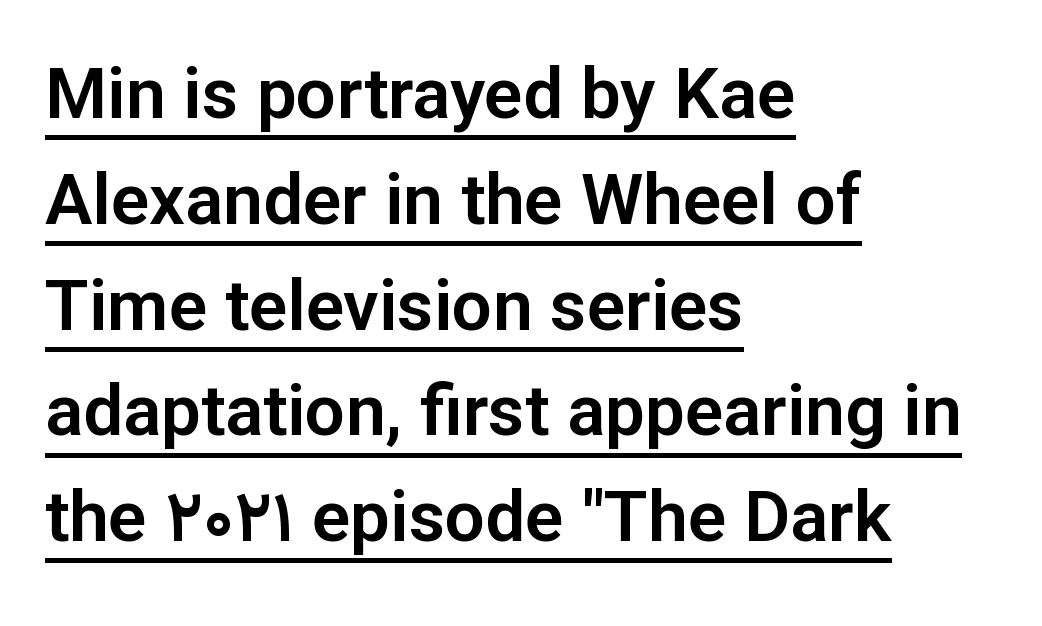
The image shows 71 px sans-serif type, upright; set left-aligned, normal line spacing (1.49x), normal letter spacing, underlined; low stroke contrast and a medium x-height.
